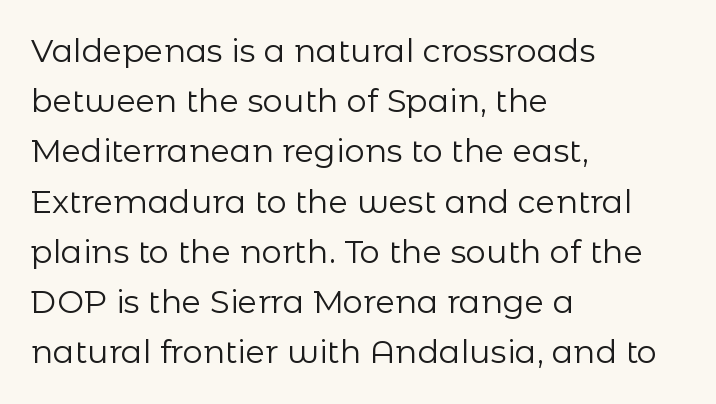
{"serif": "no", "italic": "no", "bold": "no", "weight": "regular", "width": "normal", "stroke_contrast": "low", "x_height": "medium", "monospaced": "no", "underline": "no", "align": "left", "line_spacing": "normal", "line_spacing_ratio": 1.57, "letter_spacing": "normal", "letter_spacing_em": 0.0, "glyph_px": 32}
